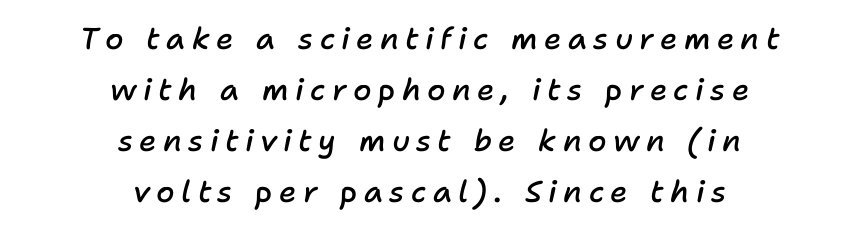
Q: Is the text bold? A: Semi-bold.
Q: Is the text italic (slanted)? A: Yes, it leans right by about 11 degrees.
Q: Is the text underlined? A: No.
Q: How is the paragraph aligned? A: Centered.
Q: Is the spacing between letters normal or unusually wide? A: Unusually wide.
Q: Is the spacing between lines tight, normal or loose? A: Normal.
Q: Width (condensed, normal, or wide)? A: Normal.
Q: Stroke contrast? A: Low.
Q: x-height? A: Medium.
Q: Monospaced? A: No.
